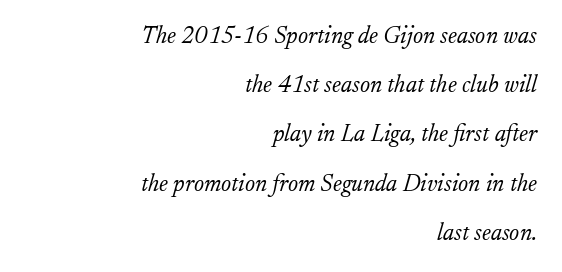
The image shows 24 px text type, italic (leaning right); set right-aligned, loose line spacing (2.05x), normal letter spacing, not underlined.
